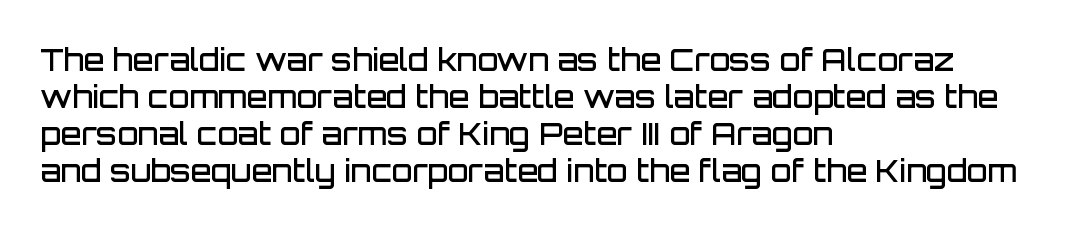
Q: Is the text bold? A: Semi-bold.
Q: Is the text italic (slanted)? A: No, it is upright.
Q: Is the typeface a serif or a sans-serif typeface? A: Sans-serif.
Q: Is the text underlined? A: No.
Q: How is the paragraph aligned? A: Left-aligned.
Q: Is the spacing between letters normal or unusually wide? A: Normal.
Q: Width (condensed, normal, or wide)? A: Normal.
Q: Stroke contrast? A: Low.
Q: x-height? A: Large.
Q: Monospaced? A: No.
